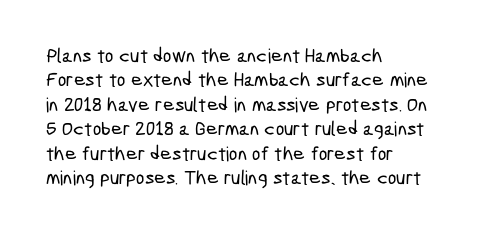
Look at the tracking — it's just the regular setting, nothing added. Just letters on the line, the space beneath them empty. Where is the straight margin? On the left.
